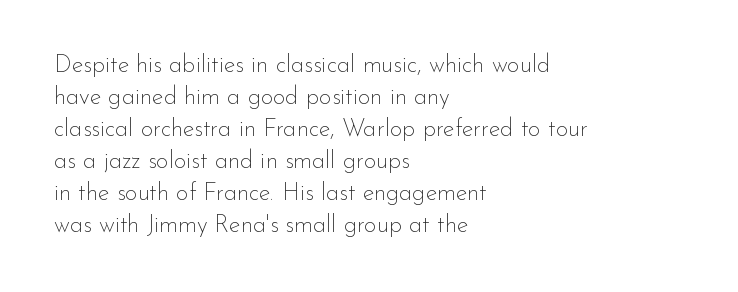
A bare baseline throughout the passage. Does the lettering tilt? It doesn't — this is upright. Leftover space on each line is placed entirely after the last word. Regarding leading, the lines here are spaced in the standard way. Inter-character spacing is left at the font's built-in metrics. Compared with a typical body face, this is equally light or lighter still.
